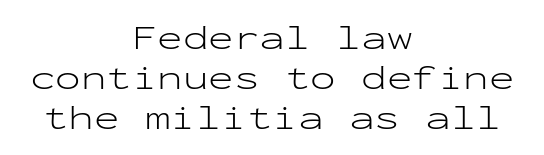
The image shows 34 px light, wide sans-serif type, upright, monospaced; set centered, line spacing 1.17x, normal letter spacing, not underlined; low stroke contrast and a medium x-height.
